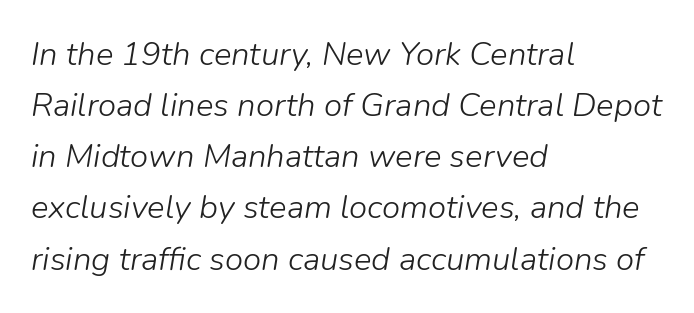
The font's italic variant was chosen for this text. These glyphs show unthickened strokes, regular width or finer. What stands out about the letter spacing? Nothing — it is the standard amount. Rows of type keep a routine distance in the vertical direction. Do the characters align in a grid? No, the font is proportional.
